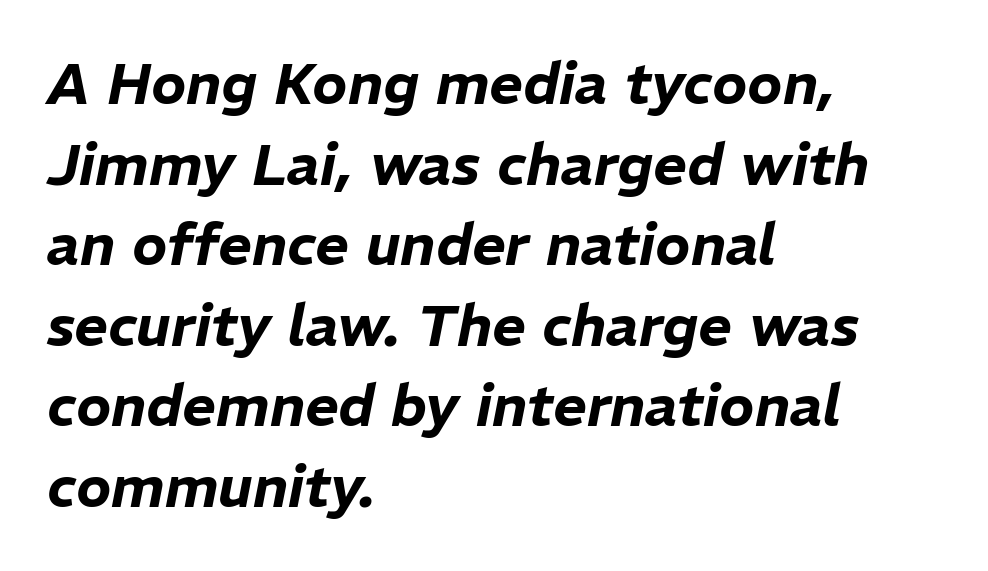
Q: Is the text italic (slanted)? A: Yes, it leans right by about 11 degrees.
Q: Is the text underlined? A: No.
Q: How is the paragraph aligned? A: Left-aligned.
Q: Is the spacing between letters normal or unusually wide? A: Normal.
Q: Is the spacing between lines tight, normal or loose? A: Normal.
Q: Width (condensed, normal, or wide)? A: Normal.
Q: Stroke contrast? A: Low.
Q: x-height? A: Medium.
Q: Monospaced? A: No.
